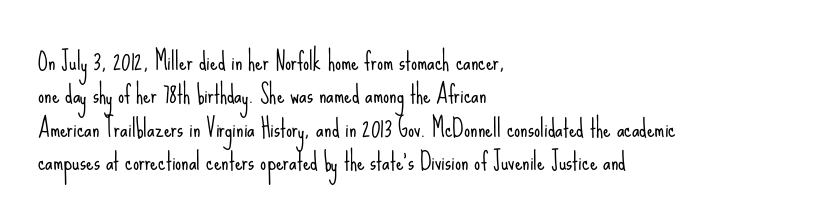
Q: Is the text bold? A: No.
Q: Is the text italic (slanted)? A: No, it is upright.
Q: Is the text underlined? A: No.
Q: How is the paragraph aligned? A: Left-aligned.
Q: Is the spacing between letters normal or unusually wide? A: Normal.
Q: Is the spacing between lines tight, normal or loose? A: Normal.
